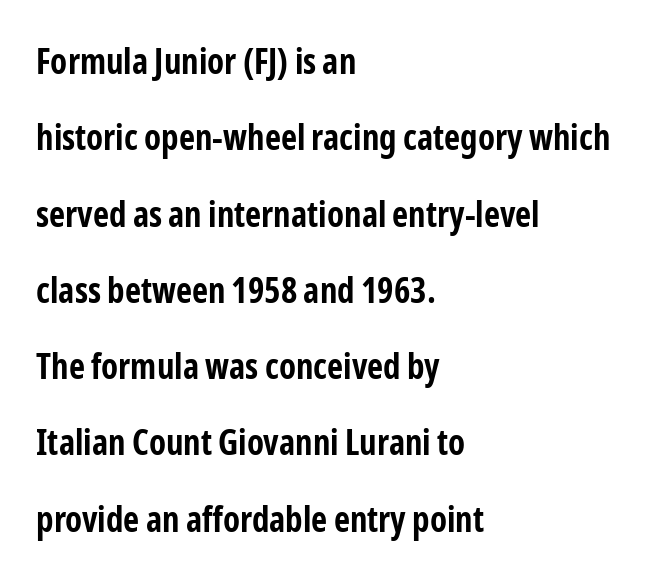
The image shows 35 px bold, condensed sans-serif type, upright; set left-aligned, loose line spacing (2.18x), normal letter spacing, not underlined; low stroke contrast and a medium x-height.
